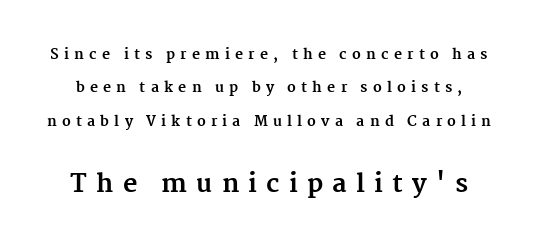
Q: Is the text bold? A: Yes.
Q: Is the text italic (slanted)? A: No, it is upright.
Q: Is the text underlined? A: No.
Q: Is the spacing between letters normal or unusually wide? A: Unusually wide.
Q: Is the spacing between lines tight, normal or loose? A: Loose.
Q: Which block of text is set in a larger size, the first (top) or the second (bottom)? A: The second (bottom) one.
